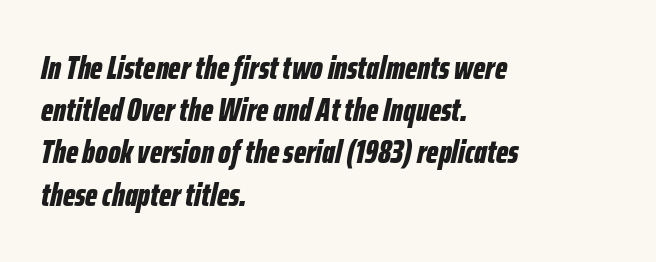
The image shows 33 px bold, condensed type, italic (leaning right); set left-aligned, normal line spacing (1.28x), normal letter spacing, not underlined; low stroke contrast and a medium x-height.
